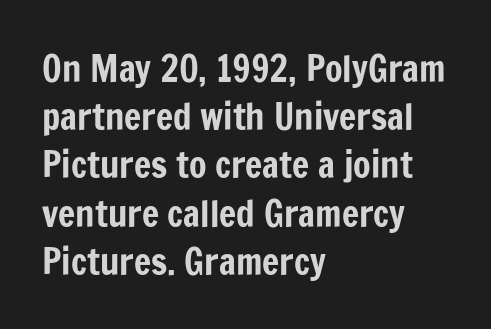
The designer went with a sans here, leaving each stem footless. The space directly below the letters is spotless. It's the straight-up-and-down kind of type. This sample has the flowing, uneven cadence of proportional lettering. Does the leading feel generous? No, just average.
